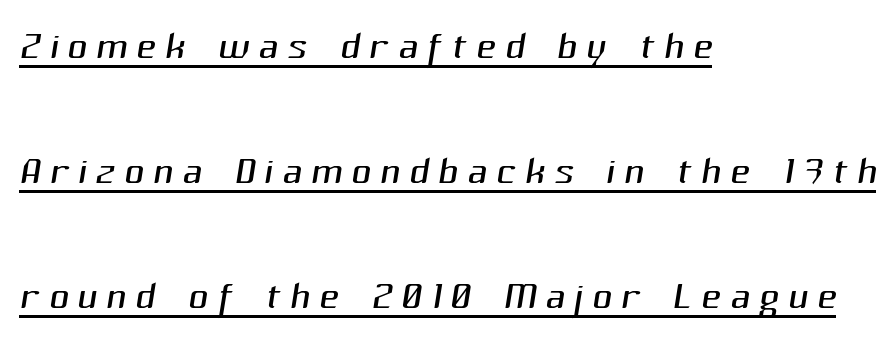
Q: Is the text bold? A: No.
Q: Is the typeface a serif or a sans-serif typeface? A: Sans-serif.
Q: Is the text underlined? A: Yes.
Q: How is the paragraph aligned? A: Left-aligned.
Q: Is the spacing between lines tight, normal or loose? A: Loose.
Q: Width (condensed, normal, or wide)? A: Normal.
Q: Stroke contrast? A: Medium.
Q: x-height? A: Medium.
Q: Monospaced? A: No.
